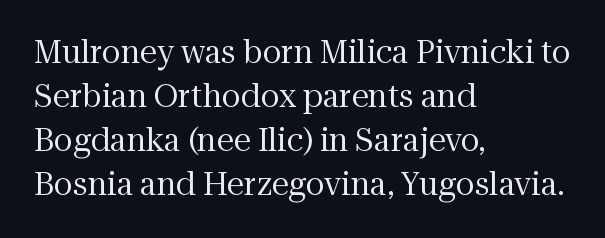
The image shows 31 px regular-weight serif type, upright; set left-aligned, normal line spacing (1.42x), normal letter spacing, not underlined; medium stroke contrast and a medium x-height.
